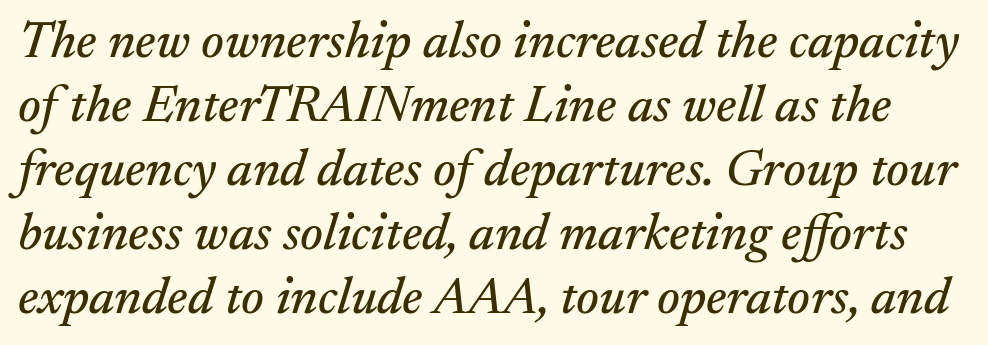
Q: Is the text italic (slanted)? A: Yes, it leans right by about 17 degrees.
Q: Is the typeface a serif or a sans-serif typeface? A: Serif.
Q: Is the text underlined? A: No.
Q: Is the spacing between letters normal or unusually wide? A: Normal.
Q: Width (condensed, normal, or wide)? A: Normal.
Q: Stroke contrast? A: Medium.
Q: x-height? A: Small.
Q: Monospaced? A: No.
